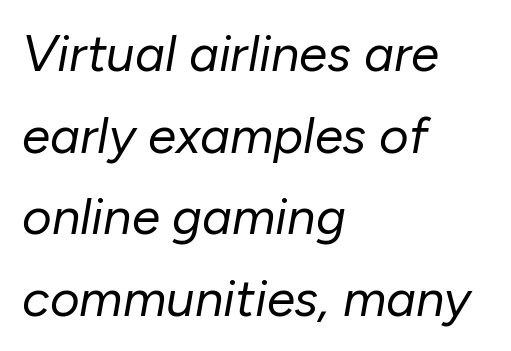
No extra ink here — the face is not bold. This sample has the flowing, uneven cadence of proportional lettering. Horizontal bands of white between lines are of average thickness. A student would call this left alignment; a typographer would say flush left, rag right. The passage shown leans; its letterforms are oblique.
